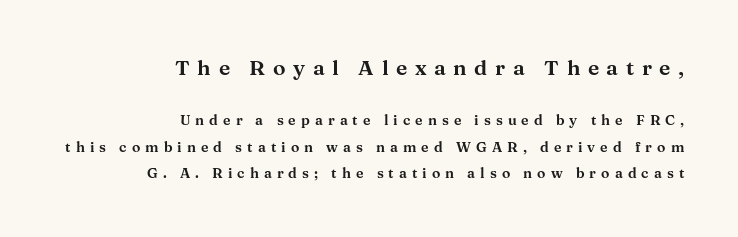
The image shows 21 px text type, upright; set right-aligned, loose line spacing (1.91x), unusually wide letter spacing (+0.36 em), not underlined; the first (top) block is 1.5x larger.
